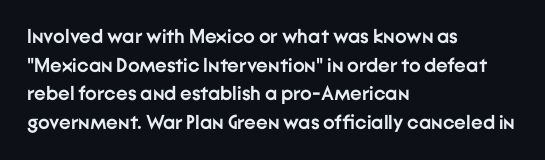
{"italic": "no", "bold": "yes", "underline": "no", "align": "left", "line_spacing": "normal", "line_spacing_ratio": 1.43, "letter_spacing": "normal", "letter_spacing_em": 0.0, "glyph_px": 20}
